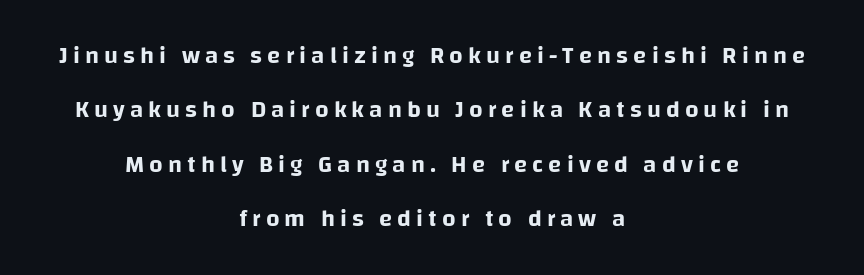
Q: Is the text italic (slanted)? A: No, it is upright.
Q: Is the text underlined? A: No.
Q: How is the paragraph aligned? A: Centered.
Q: Is the spacing between letters normal or unusually wide? A: Unusually wide.
Q: Is the spacing between lines tight, normal or loose? A: Loose.
